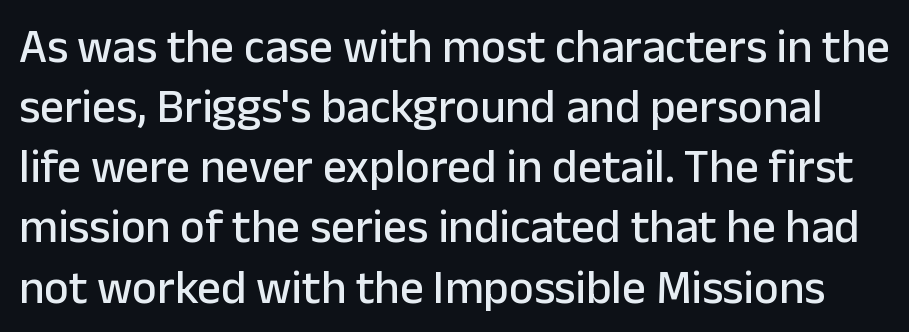
The rows are spaced the way most documents space them. Are there feet on the stems? There aren't — it's a sans. Glyph-to-glyph distance matches everyday printed text. Here the designer chose a conventional face with non-uniform glyph widths.
